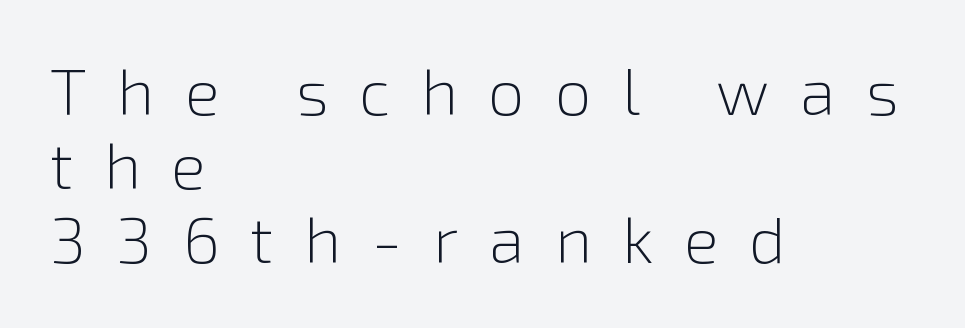
The typography opts for an upright posture over an oblique one. The zone under the glyphs is completely vacant. The paragraph has a hard left edge and a soft right edge. Does the leading feel generous? Not at all — it's pinched. The typeface chosen for these lines omits serifs. Think standard paragraph weight, or any step lighter than that.
